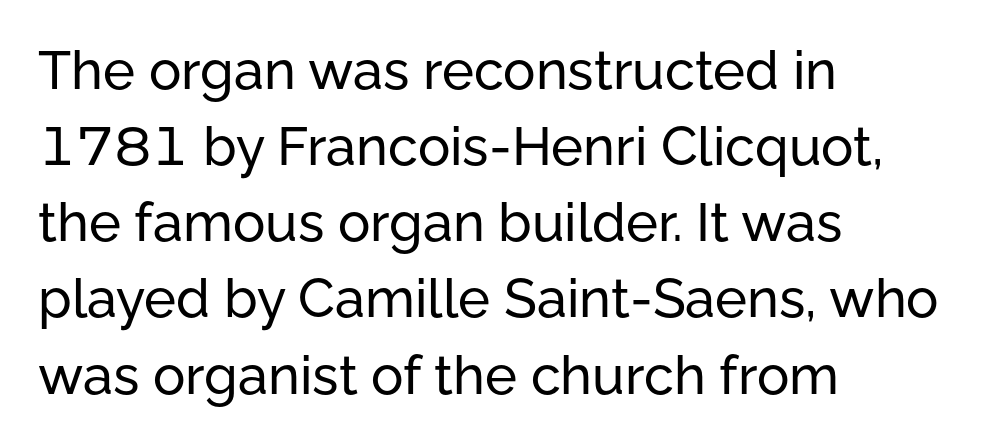
The typography opts for an upright posture over an oblique one. The leading is moderate, giving the passage an even texture. The passage shown is typed in a proportional face where columns would drift. A bare baseline throughout the passage. Default kerning and tracking; the words read as compact shapes. Leftover space on each line is placed entirely after the last word.
